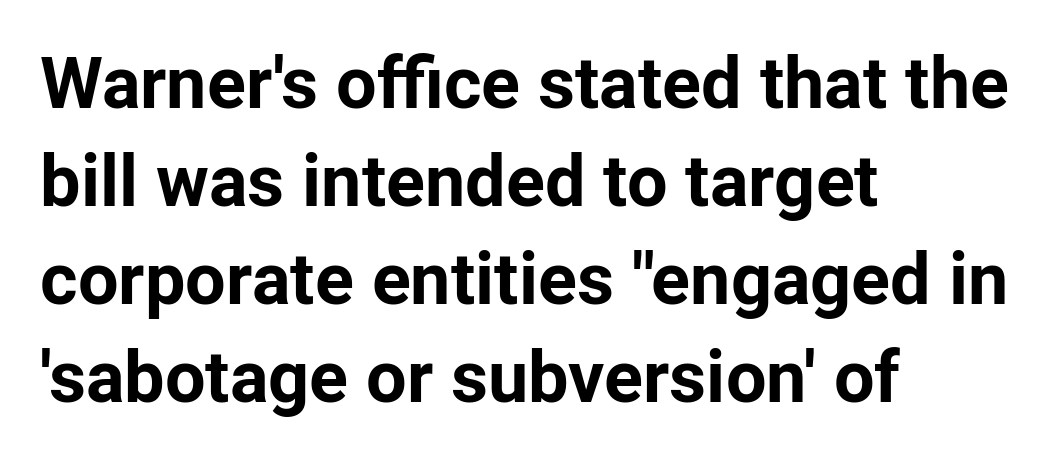
The rendering shows plain stroke endings on the letterforms — a sans-serif design. Line beginnings align vertically; line endings do not. Tracking here is standard; glyphs follow each other at the usual distance. The face used here is proportionally spaced, like ordinary book or web type. No word sits above an underline.
